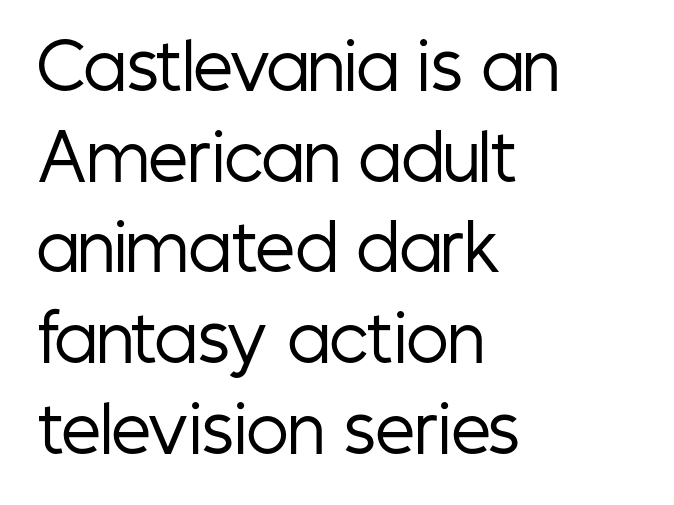
Q: Is the text bold? A: No.
Q: Is the text italic (slanted)? A: No, it is upright.
Q: Is the typeface a serif or a sans-serif typeface? A: Sans-serif.
Q: Is the text underlined? A: No.
Q: How is the paragraph aligned? A: Left-aligned.
Q: Is the spacing between letters normal or unusually wide? A: Normal.
Q: Is the spacing between lines tight, normal or loose? A: Normal.
Q: Width (condensed, normal, or wide)? A: Condensed.
Q: Stroke contrast? A: Low.
Q: x-height? A: Medium.
Q: Monospaced? A: No.
